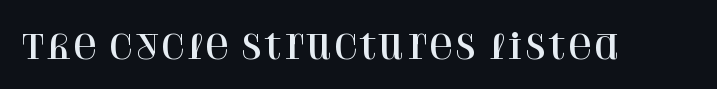
The image shows 33 px serif type, upright; set normal letter spacing, not underlined; high stroke contrast and a large x-height.
